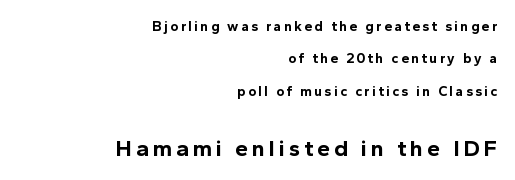
Typesetter's note: full bold, strokes at maximum text heaviness. All the whitespace from short lines collects on the left. Is there any slant? The stems are plumb. The space directly below the letters is spotless.
